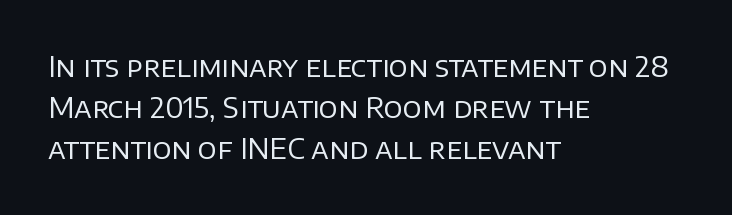
Q: Is the text bold? A: No.
Q: Is the text italic (slanted)? A: No, it is upright.
Q: Is the typeface a serif or a sans-serif typeface? A: Sans-serif.
Q: Is the text underlined? A: No.
Q: How is the paragraph aligned? A: Left-aligned.
Q: Is the spacing between letters normal or unusually wide? A: Normal.
Q: Is the spacing between lines tight, normal or loose? A: Normal.
Q: Width (condensed, normal, or wide)? A: Normal.
Q: Stroke contrast? A: Low.
Q: x-height? A: Large.
Q: Monospaced? A: No.
